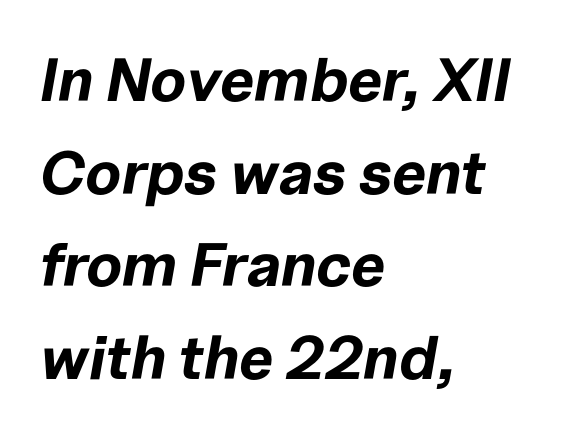
Normally led — the rows are evenly, conventionally spaced. The ragged edge is on the right, which tells us the setting is flush left. A typesetter would call this proportional, since set widths differ per character. The passage shown leans; its letterforms are oblique.
